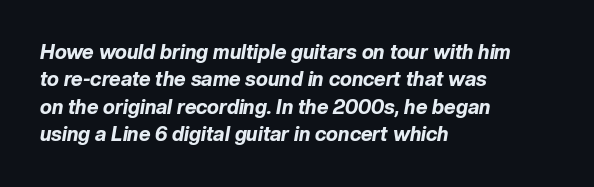
Notice how the passage keeps a crisp vertical edge on the left only. Is the type bold? Yes — the strokes are clearly thick and heavy. The space directly below the letters is spotless. This block has exactly the height ordinary leading produces. The font's italic variant was chosen for this text.
